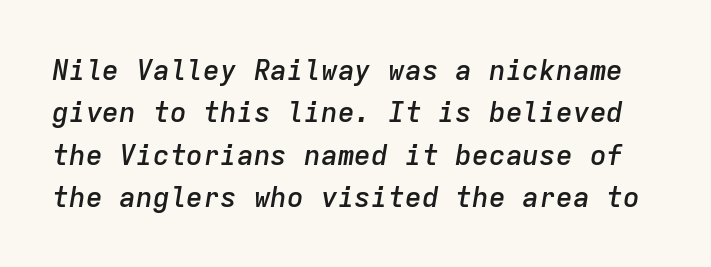
{"italic": "yes", "lean": "right", "slant_degrees": 9, "bold": "semi", "weight": "semibold", "width": "normal", "stroke_contrast": "low", "x_height": "medium", "monospaced": "yes", "underline": "no", "line_spacing": "normal", "line_spacing_ratio": 1.51, "letter_spacing": "normal", "letter_spacing_em": 0.0, "glyph_px": 28}
